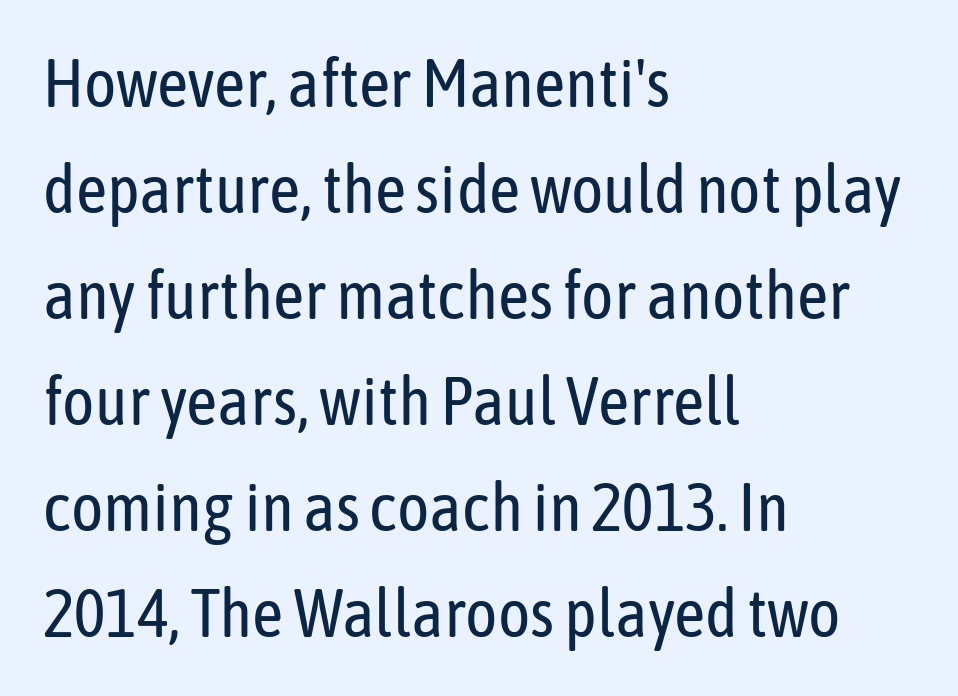
The image shows 68 px regular-weight, condensed sans-serif type, upright; set left-aligned, normal line spacing (1.56x), normal letter spacing, not underlined; low stroke contrast and a medium x-height.
